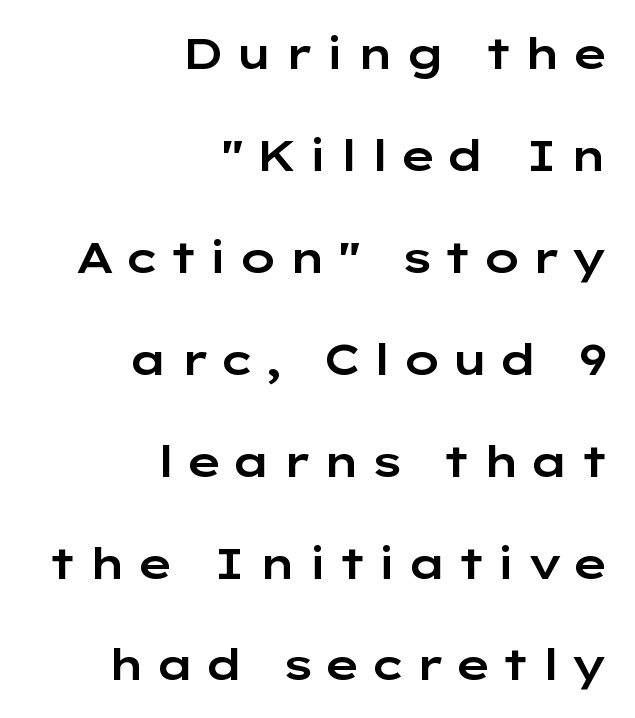
The image shows 43 px wide sans-serif type, upright; set right-aligned, loose line spacing (2.37x), unusually wide letter spacing (+0.21 em), not underlined; low stroke contrast and a medium x-height.
